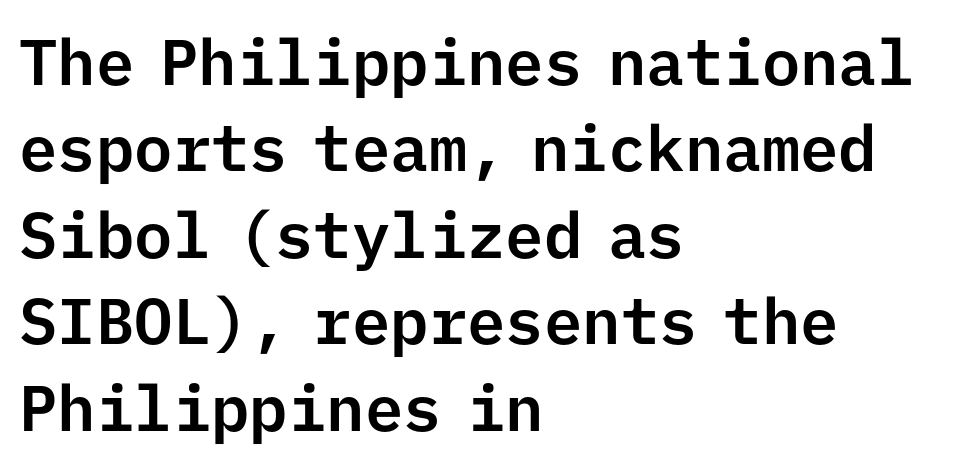
The designer left line spacing at the default. Every character sits straight up, as roman type does. Students, note that the glyphs here touch the page at normal intervals. The designer went with a sans here, leaving each stem footless. The string is rendered with underlining switched off. Compared with a centered layout, this one pins lines to the left instead.
